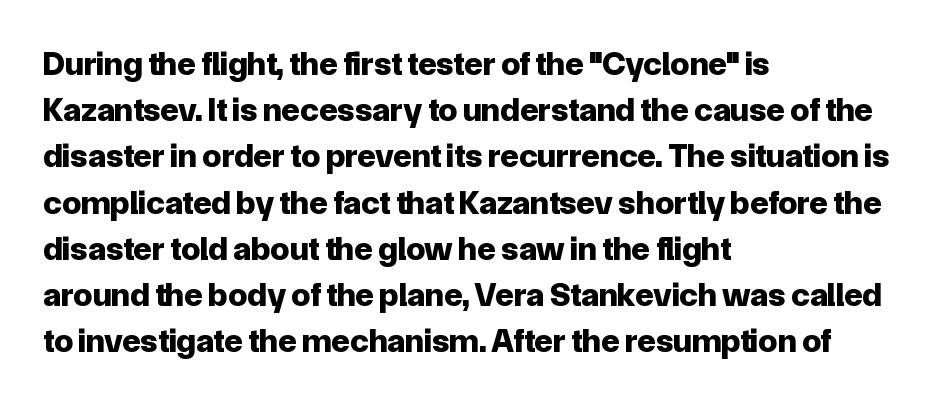
Q: Is the text bold? A: Yes.
Q: Is the text italic (slanted)? A: No, it is upright.
Q: Is the typeface a serif or a sans-serif typeface? A: Sans-serif.
Q: Is the text underlined? A: No.
Q: How is the paragraph aligned? A: Left-aligned.
Q: Is the spacing between letters normal or unusually wide? A: Normal.
Q: Is the spacing between lines tight, normal or loose? A: Normal.
Q: Width (condensed, normal, or wide)? A: Normal.
Q: Stroke contrast? A: Low.
Q: x-height? A: Medium.
Q: Monospaced? A: No.
